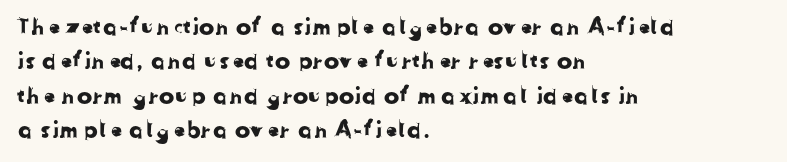
Q: Is the text underlined? A: No.
Q: How is the paragraph aligned? A: Left-aligned.
Q: Is the spacing between letters normal or unusually wide? A: Normal.
Q: Is the spacing between lines tight, normal or loose? A: Normal.
